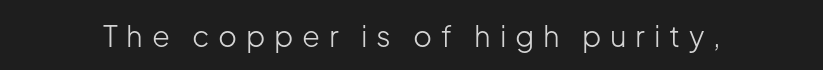
The image shows 29 px light sans-serif type, upright; set unusually wide letter spacing (+0.3 em), not underlined; low stroke contrast and a medium x-height.
